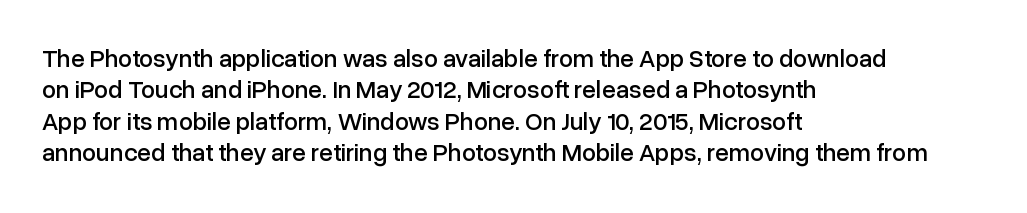
Q: Is the text italic (slanted)? A: No, it is upright.
Q: Is the text underlined? A: No.
Q: How is the paragraph aligned? A: Left-aligned.
Q: Is the spacing between letters normal or unusually wide? A: Normal.
Q: Is the spacing between lines tight, normal or loose? A: Normal.
